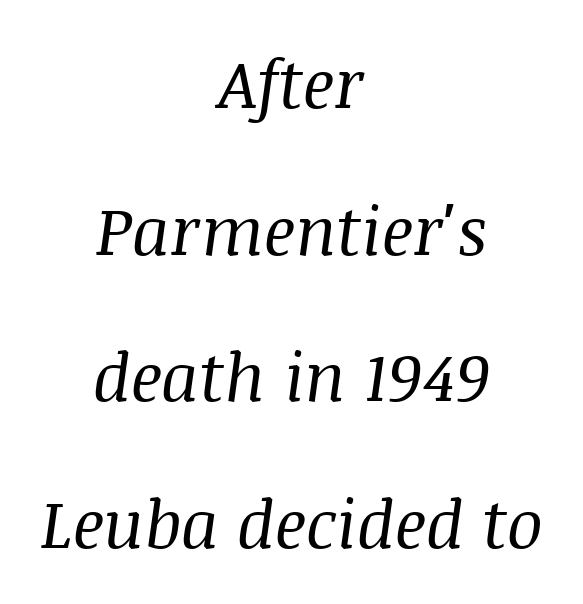
The image shows 67 px regular-weight serif type, italic (leaning right); set centered, loose line spacing (2.19x), normal letter spacing, not underlined; medium stroke contrast and a large x-height.
